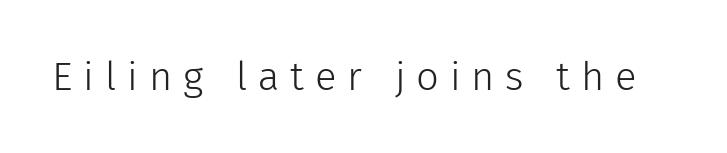
Q: Is the text bold? A: No.
Q: Is the text italic (slanted)? A: No, it is upright.
Q: Is the typeface a serif or a sans-serif typeface? A: Sans-serif.
Q: Is the text underlined? A: No.
Q: Is the spacing between letters normal or unusually wide? A: Unusually wide.
Q: Width (condensed, normal, or wide)? A: Normal.
Q: Stroke contrast? A: Low.
Q: x-height? A: Medium.
Q: Monospaced? A: No.
